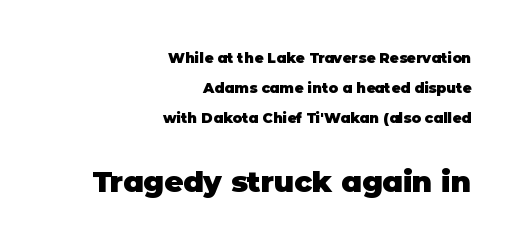
The image shows 29 px heavy sans-serif type, upright; set right-aligned, loose line spacing (2.16x), normal letter spacing, not underlined; the second (bottom) block is 2.07x larger; low stroke contrast and a large x-height.
